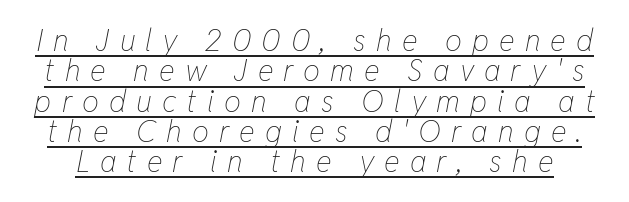
Quick note: underline on. Posture: slanted. Quick note: interline space is minimal. The gaps between neighbouring characters are conspicuously large. Heaviness? Minimal to ordinary, like unemphasized prose. Varying glyph widths throughout — classic text-font behaviour.
